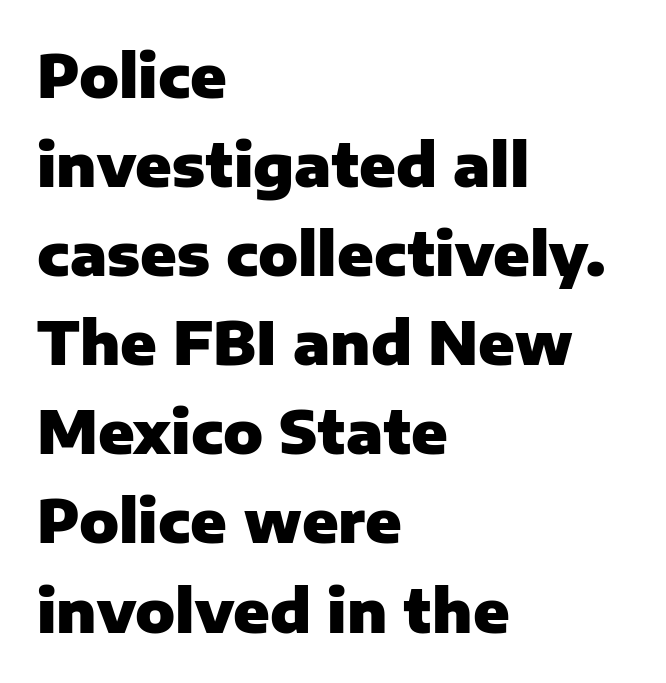
Q: Is the text bold? A: Yes.
Q: Is the text italic (slanted)? A: No, it is upright.
Q: Is the typeface a serif or a sans-serif typeface? A: Sans-serif.
Q: Is the text underlined? A: No.
Q: How is the paragraph aligned? A: Left-aligned.
Q: Is the spacing between letters normal or unusually wide? A: Normal.
Q: Is the spacing between lines tight, normal or loose? A: Normal.
Q: Width (condensed, normal, or wide)? A: Normal.
Q: Stroke contrast? A: Low.
Q: x-height? A: Medium.
Q: Monospaced? A: No.
